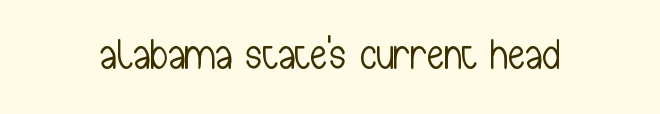
Descender tails drop into unmarked territory. A typesetter would call this proportional, since set widths differ per character. The lettering holds an erect, upright posture throughout. The typeface chosen for these lines omits serifs. Ink coverage per letter is moderate at most.
